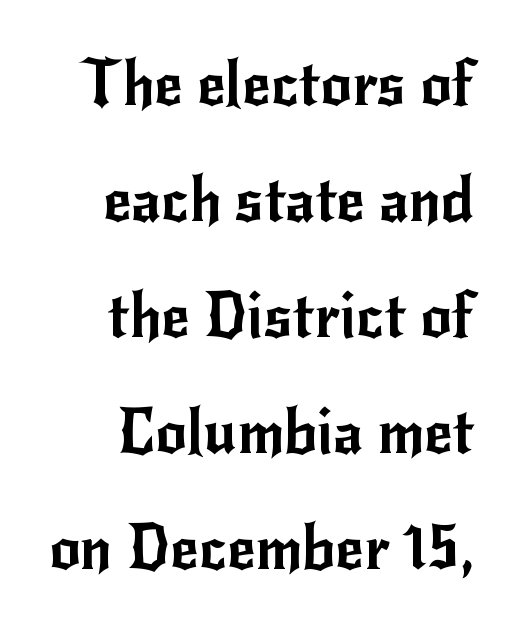
{"serif": "no", "italic": "no", "width": "normal", "stroke_contrast": "low", "x_height": "small", "monospaced": "no", "underline": "no", "line_spacing_ratio": 1.87, "letter_spacing": "normal", "letter_spacing_em": 0.0, "glyph_px": 62}
